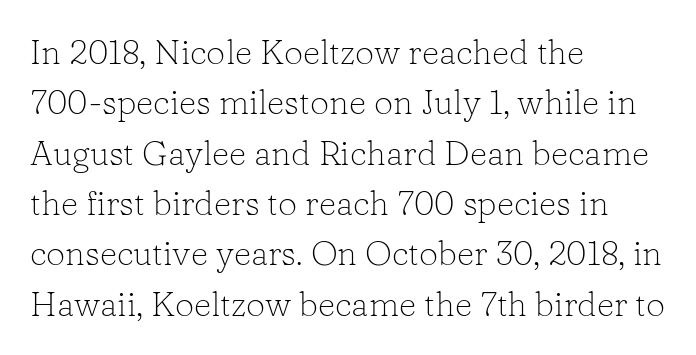
{"serif": "yes", "italic": "no", "bold": "no", "weight": "light", "width": "normal", "stroke_contrast": "low", "x_height": "medium", "monospaced": "no", "underline": "no", "align": "left", "line_spacing": "normal", "line_spacing_ratio": 1.48, "letter_spacing": "normal", "letter_spacing_em": 0.0, "glyph_px": 34}
